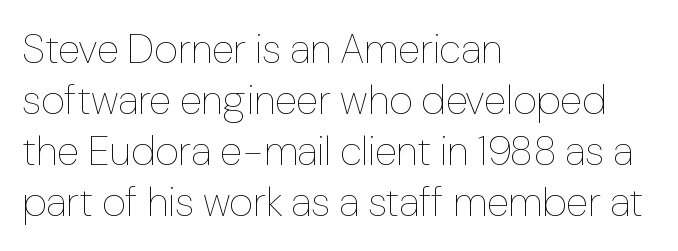
{"italic": "no", "bold": "no", "weight": "thin", "width": "normal", "stroke_contrast": "low", "x_height": "medium", "monospaced": "no", "underline": "no", "align": "left", "line_spacing_ratio": 1.24, "letter_spacing": "normal", "letter_spacing_em": 0.0, "glyph_px": 41}
